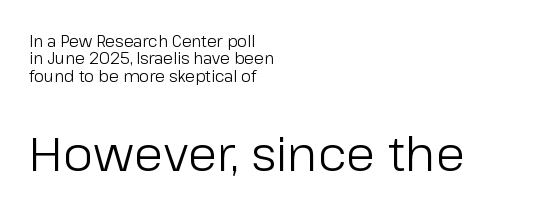
{"serif": "no", "italic": "no", "bold": "no", "weight": "light", "width": "normal", "stroke_contrast": "low", "x_height": "medium", "monospaced": "no", "underline": "no", "align": "left", "line_spacing": "tight", "line_spacing_ratio": 1.08, "letter_spacing": "normal", "letter_spacing_em": 0.0, "larger_block": "second", "size_ratio": 3.0, "glyph_px": 48}
